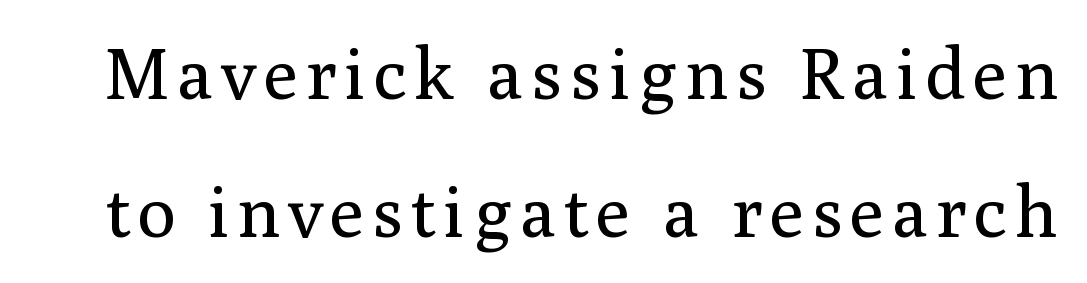
The image shows 72 px regular-weight serif type, upright; set loose line spacing (1.91x), not underlined; medium stroke contrast and a medium x-height.
